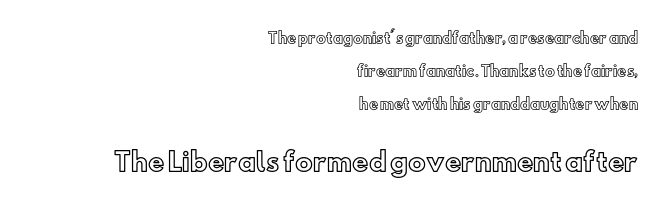
{"italic": "no", "underline": "no", "align": "right", "line_spacing": "loose", "line_spacing_ratio": 2.37, "letter_spacing": "normal", "letter_spacing_em": 0.0, "larger_block": "second", "size_ratio": 1.79, "glyph_px": 25}
